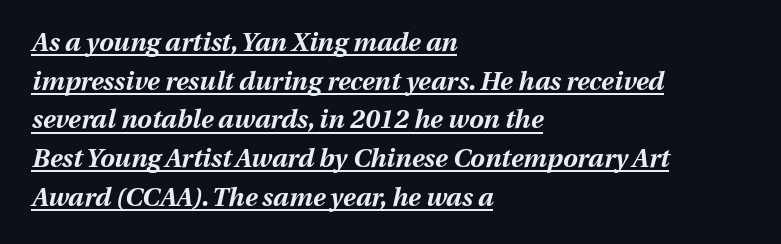
The image shows 26 px bold type, italic (leaning right); set left-aligned, normal line spacing (1.49x), normal letter spacing, underlined.
